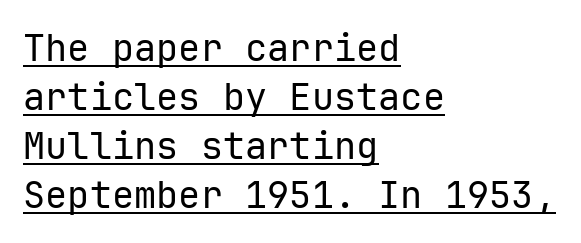
{"serif": "no", "italic": "no", "bold": "no", "weight": "regular", "width": "normal", "stroke_contrast": "low", "x_height": "medium", "monospaced": "yes", "underline": "yes", "align": "left", "line_spacing": "normal", "line_spacing_ratio": 1.32, "letter_spacing": "normal", "letter_spacing_em": 0.0, "glyph_px": 37}
